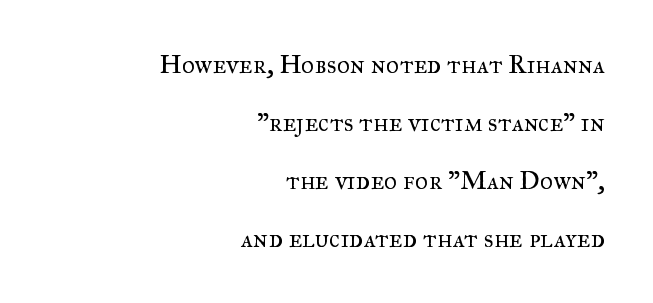
The image shows 26 px text type, upright; set right-aligned, loose line spacing (2.23x), normal letter spacing, not underlined.
